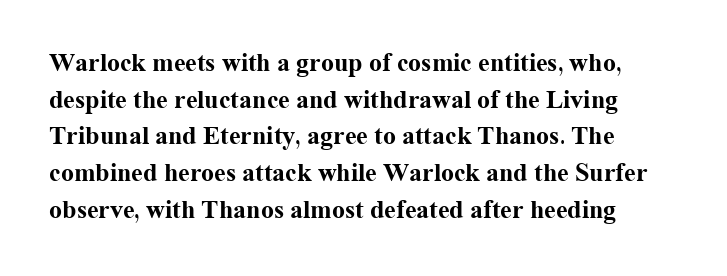
Q: Is the text bold? A: Yes.
Q: Is the text italic (slanted)? A: No, it is upright.
Q: Is the text underlined? A: No.
Q: How is the paragraph aligned? A: Left-aligned.
Q: Is the spacing between letters normal or unusually wide? A: Normal.
Q: Is the spacing between lines tight, normal or loose? A: Normal.
